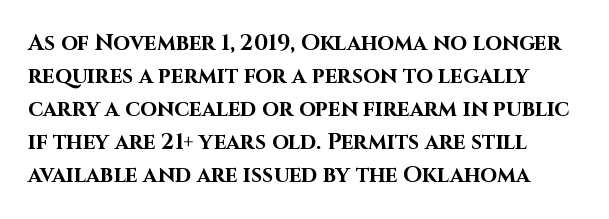
Q: Is the text bold? A: Yes.
Q: Is the text italic (slanted)? A: No, it is upright.
Q: Is the text underlined? A: No.
Q: Is the spacing between letters normal or unusually wide? A: Normal.
Q: Is the spacing between lines tight, normal or loose? A: Normal.
